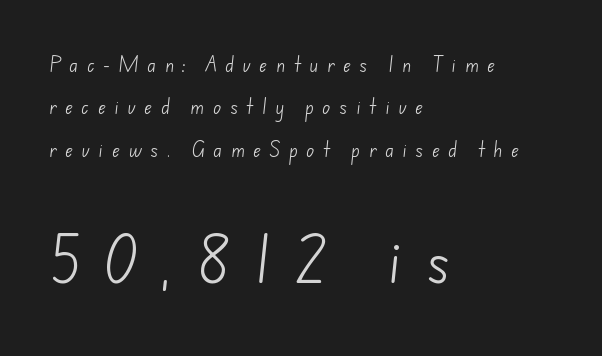
{"serif": "no", "bold": "no", "weight": "light", "width": "normal", "stroke_contrast": "low", "x_height": "small", "monospaced": "no", "underline": "no", "align": "left", "line_spacing": "loose", "line_spacing_ratio": 2.49, "letter_spacing": "wide", "letter_spacing_em": 0.49, "larger_block": "second", "size_ratio": 2.94, "glyph_px": 50}
